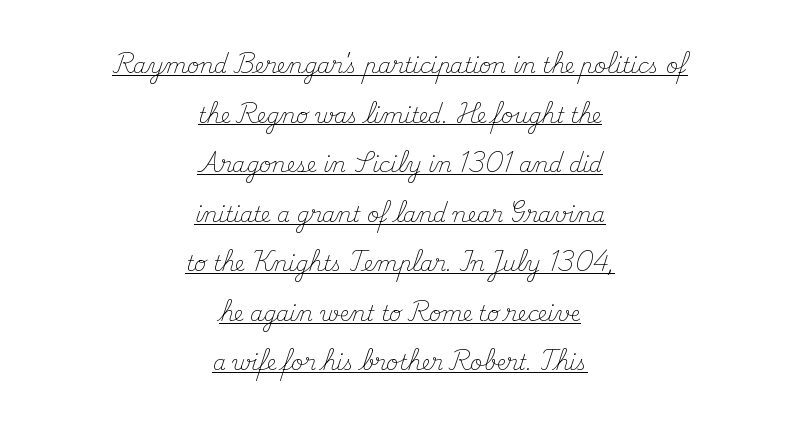
The image shows 21 px text type; set centered, loose line spacing (2.36x), normal letter spacing, underlined.
